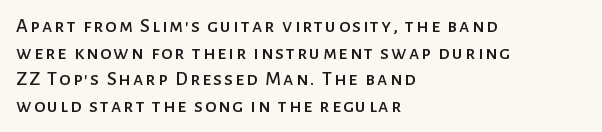
In terms of posture, this sample is upright. Teacher's note: observe the even left margin — that is flush-left alignment. Quick note: interline space is typical. The passage shown is not underscored anywhere.
